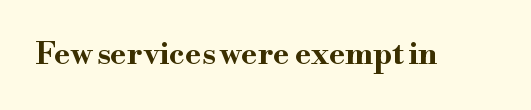
Is this a fixed-width face? No — the glyphs have proportional, varying widths. The gaps between neighbouring characters are ordinary and unremarkable. No word sits above an underline. The letters stand upright; this is a roman face.
